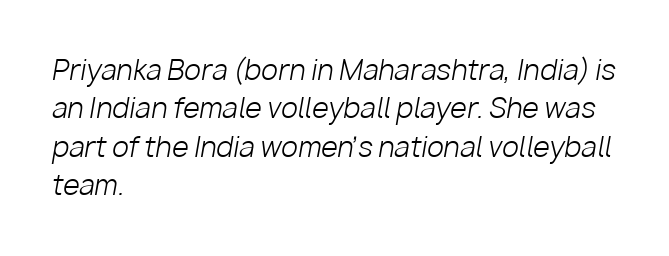
Slant detected: the letters are inclined. Vertical stems look standard width or narrower in stroke. Underlining? Definitely not there. A typesetter would call this zero additional tracking. Summary of vertical rhythm: regular, with standard interline spacing. The rendering anchors every line to the left-hand side.
